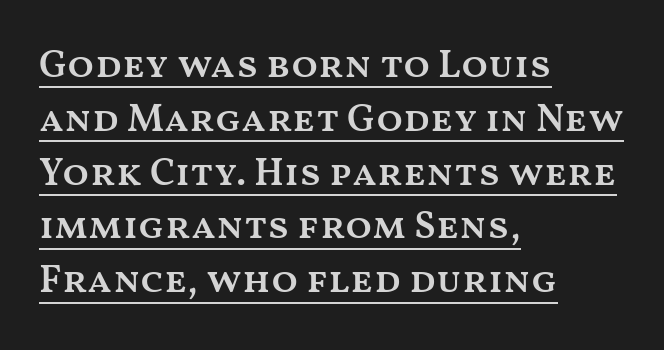
{"italic": "no", "bold": "semi", "weight": "semibold", "width": "wide", "stroke_contrast": "medium", "x_height": "medium", "monospaced": "no", "underline": "yes", "align": "left", "line_spacing": "normal", "line_spacing_ratio": 1.38, "letter_spacing": "normal", "letter_spacing_em": 0.0, "glyph_px": 39}
